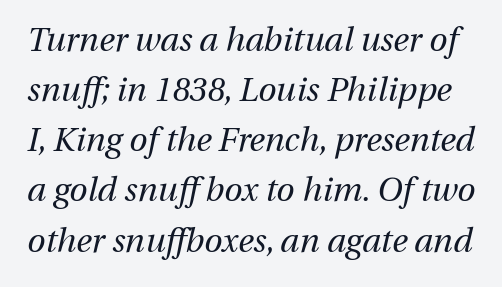
{"italic": "yes", "lean": "right", "slant_degrees": 13, "bold": "no", "weight": "regular", "width": "normal", "stroke_contrast": "medium", "x_height": "medium", "monospaced": "no", "underline": "no", "line_spacing": "normal", "line_spacing_ratio": 1.52, "letter_spacing": "normal", "letter_spacing_em": 0.0, "glyph_px": 33}
